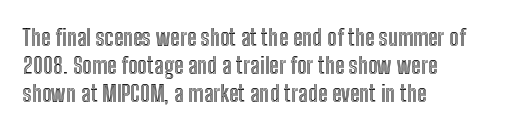
Q: Is the text italic (slanted)? A: No, it is upright.
Q: Is the text underlined? A: No.
Q: How is the paragraph aligned? A: Left-aligned.
Q: Is the spacing between letters normal or unusually wide? A: Normal.
